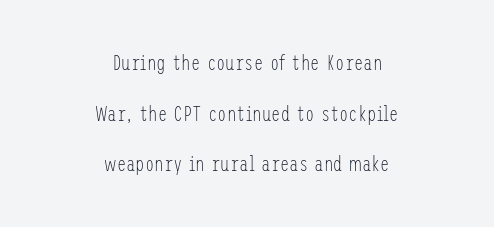
What stands out about the letter spacing? Nothing — it is the standard amount. Stems here are at most as thick as an everyday book face. Does the lettering tilt? It doesn't — this is upright. A student would call this center alignment; a typographer would say set centered. Reading down the column, the eye jumps a long way to each next line. The baseline area is clear.
